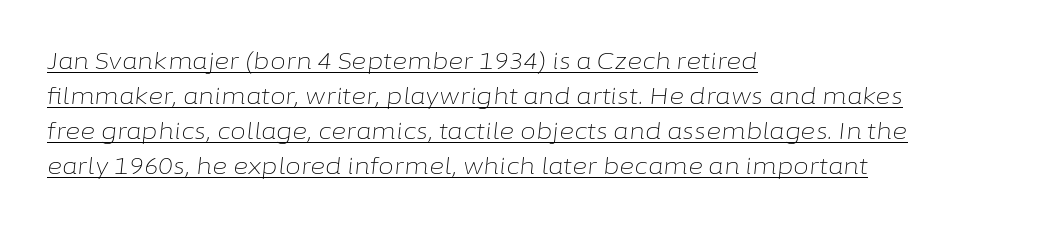
Q: Is the text bold? A: No.
Q: Is the text italic (slanted)? A: Yes, it leans right by about 6 degrees.
Q: Is the text underlined? A: Yes.
Q: How is the paragraph aligned? A: Left-aligned.
Q: Is the spacing between letters normal or unusually wide? A: Normal.
Q: Is the spacing between lines tight, normal or loose? A: Normal.
